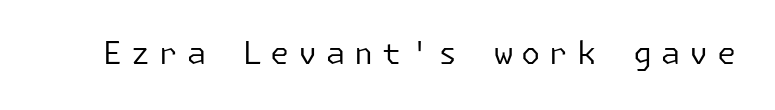
The image shows 31 px regular-weight sans-serif type, upright; set unusually wide letter spacing (+0.28 em), not underlined; low stroke contrast and a medium x-height.
